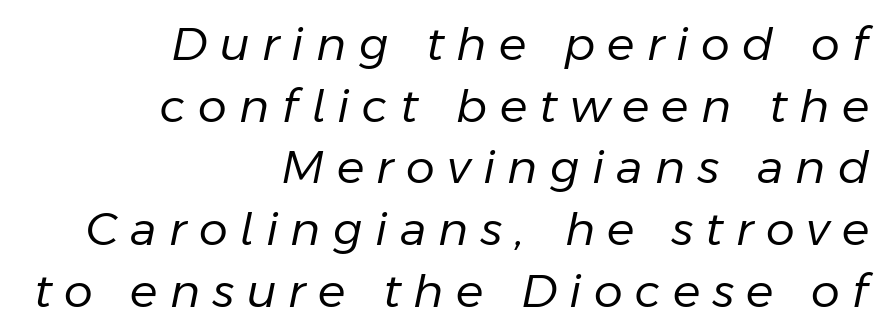
Decoration check: the copy has no underline. There's an unmistakable incline to the writing here. Compared with a typical body face, this is equally light or lighter still. Someone cranked the tracking dial way up on this one.
